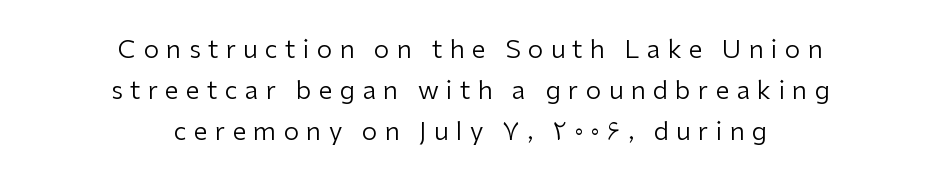
The image shows 25 px text type, upright; set centered, normal line spacing (1.64x), unusually wide letter spacing (+0.29 em), not underlined.
